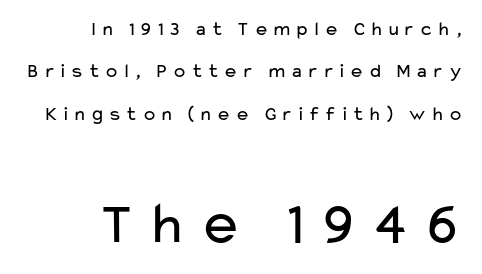
Q: Is the text bold? A: No.
Q: Is the text italic (slanted)? A: No, it is upright.
Q: Is the typeface a serif or a sans-serif typeface? A: Sans-serif.
Q: Is the text underlined? A: No.
Q: How is the paragraph aligned? A: Right-aligned.
Q: Is the spacing between lines tight, normal or loose? A: Loose.
Q: Which block of text is set in a larger size, the first (top) or the second (bottom)? A: The second (bottom) one.
Q: Width (condensed, normal, or wide)? A: Wide.
Q: Stroke contrast? A: Low.
Q: x-height? A: Medium.
Q: Monospaced? A: No.
